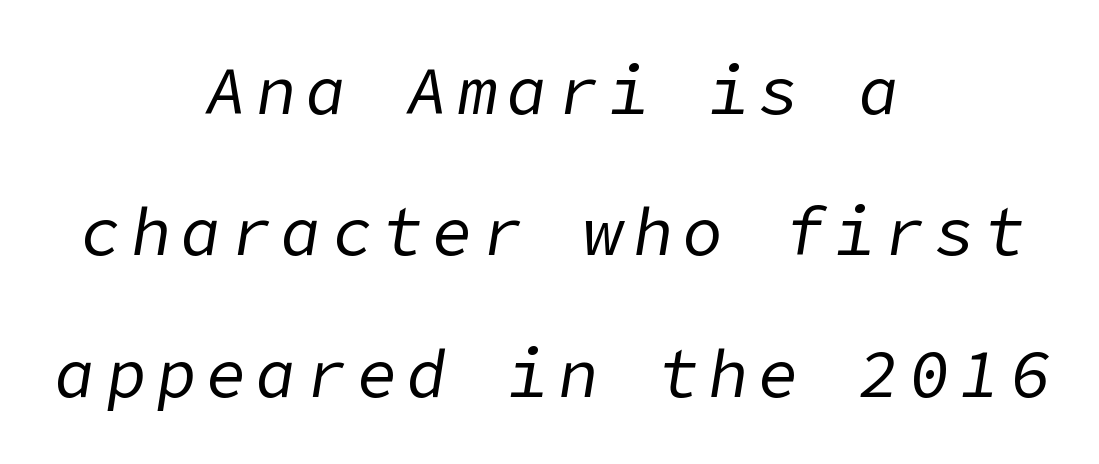
Airy leading. Designer's note — italics engaged. A clean baseline with only descenders dipping below it. The typesetting does not lean heavy: it is not bold. Visually the block forms a symmetrical silhouette, jagged on both flanks.
